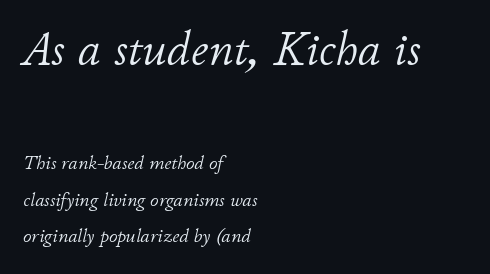
{"italic": "yes", "lean": "right", "slant_degrees": 11, "bold": "no", "weight": "light", "width": "normal", "stroke_contrast": "low", "x_height": "small", "monospaced": "no", "underline": "no", "align": "left", "line_spacing": "loose", "line_spacing_ratio": 1.94, "letter_spacing": "normal", "letter_spacing_em": 0.0, "larger_block": "first", "size_ratio": 2.47, "glyph_px": 47}
